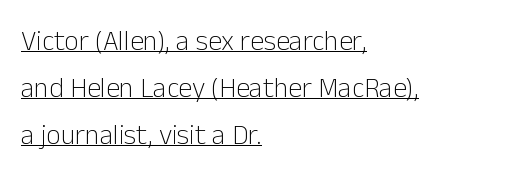
Q: Is the text bold? A: No.
Q: Is the text italic (slanted)? A: No, it is upright.
Q: Is the typeface a serif or a sans-serif typeface? A: Sans-serif.
Q: Is the text underlined? A: Yes.
Q: How is the paragraph aligned? A: Left-aligned.
Q: Is the spacing between letters normal or unusually wide? A: Normal.
Q: Is the spacing between lines tight, normal or loose? A: Normal.
Q: Width (condensed, normal, or wide)? A: Normal.
Q: Stroke contrast? A: Low.
Q: x-height? A: Medium.
Q: Monospaced? A: No.
